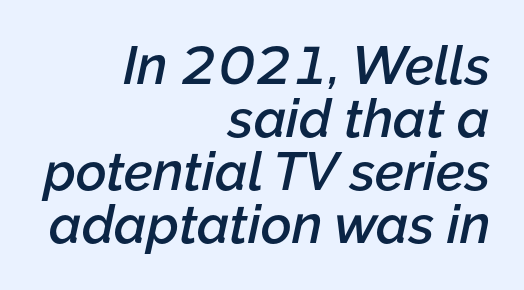
{"italic": "yes", "lean": "right", "slant_degrees": 12, "bold": "semi", "weight": "semibold", "width": "normal", "stroke_contrast": "low", "x_height": "medium", "monospaced": "no", "underline": "no", "align": "right", "line_spacing": "tight", "line_spacing_ratio": 1.0, "letter_spacing": "normal", "letter_spacing_em": 0.0, "glyph_px": 53}
